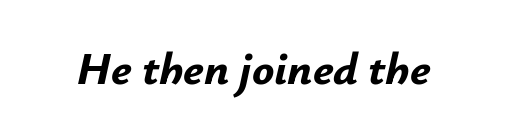
In terms of letterspacing, this is plain default setting. The face used here is proportionally spaced, like ordinary book or web type. Yep, that's italic — everything's leaning. I'd describe the lettering as bold — thick and assertive. Glance below the letters and you will spot only blank space.
